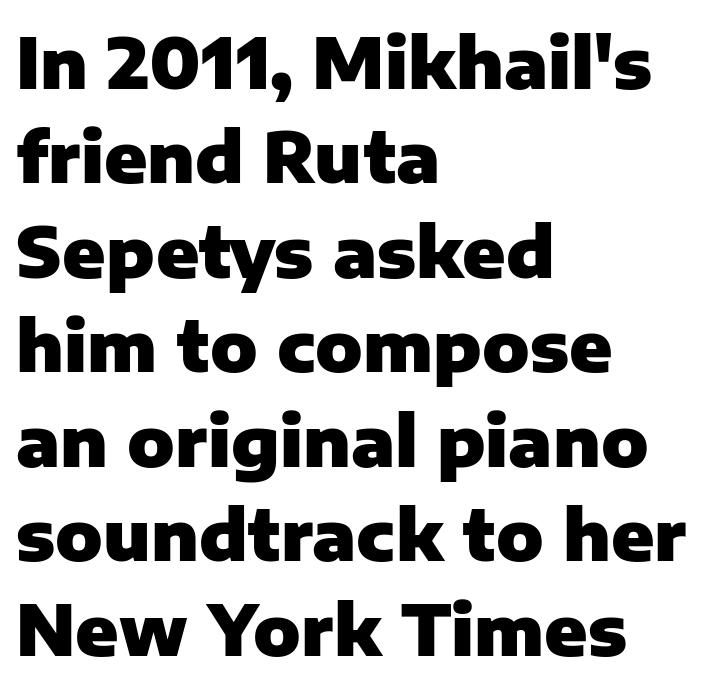
The axis of the letterforms is exactly vertical. Letter spacing: default. Font category for this specimen: sans-serif. Underlining? Definitely not there. Think of a printed novel: that variable character pitch is what you see here. The rendering uses a bold face; every stroke is thick and dark.
